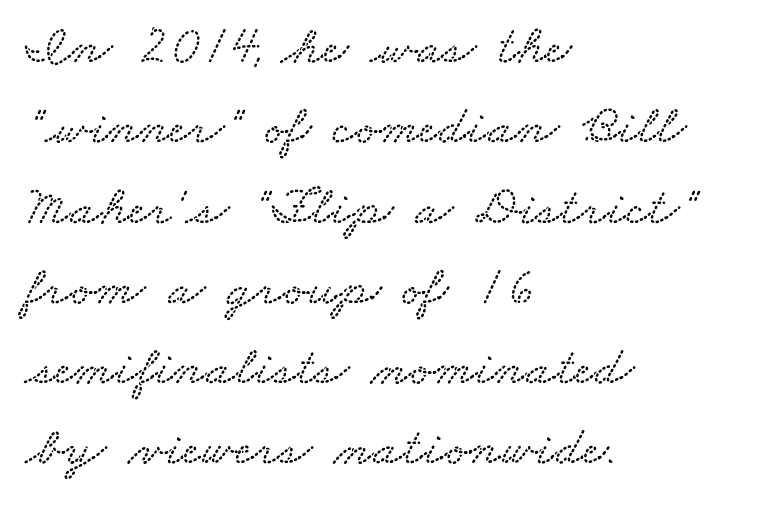
The image shows 55 px wide type; set left-aligned, normal line spacing (1.46x), normal letter spacing, not underlined; low stroke contrast and a small x-height.
